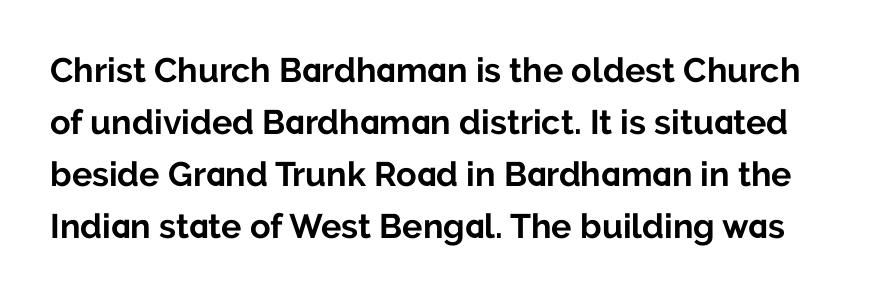
The image shows 34 px bold sans-serif type, upright; set normal line spacing (1.53x), normal letter spacing, not underlined; low stroke contrast and a medium x-height.
